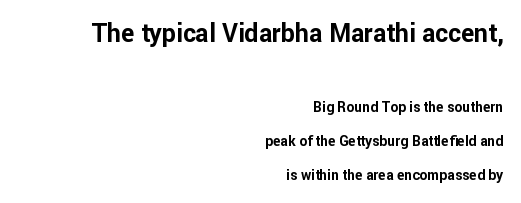
How are the letters spaced? Ordinarily, with no added tracking. Typeset ragged left — the right edge is the straight one. Quick note: interline space is abundant. These lines were composed using upright roman letters.
